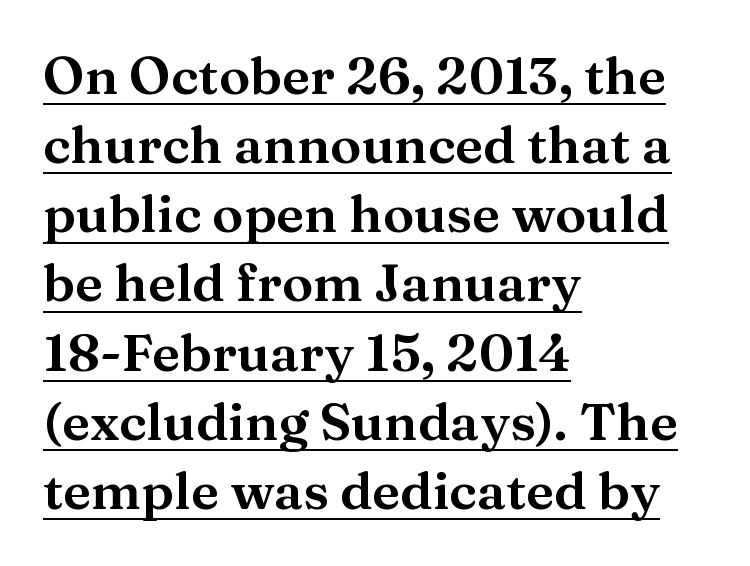
{"serif": "yes", "italic": "no", "width": "wide", "stroke_contrast": "medium", "x_height": "medium", "monospaced": "no", "underline": "yes", "align": "left", "line_spacing": "normal", "line_spacing_ratio": 1.33, "letter_spacing": "normal", "letter_spacing_em": 0.0, "glyph_px": 52}
